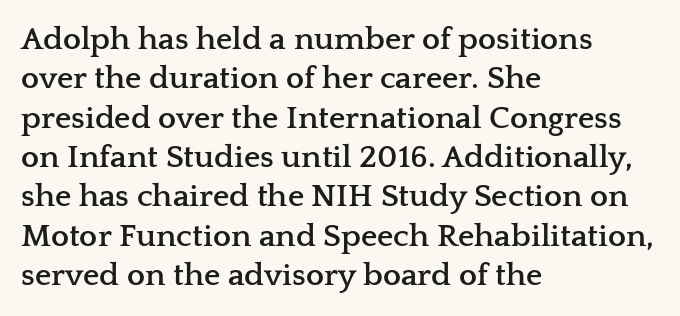
{"serif": "yes", "italic": "no", "bold": "yes", "weight": "semibold", "width": "wide", "stroke_contrast": "low", "x_height": "medium", "monospaced": "no", "underline": "no", "align": "left", "line_spacing_ratio": 1.23, "letter_spacing": "normal", "letter_spacing_em": 0.0, "glyph_px": 32}
